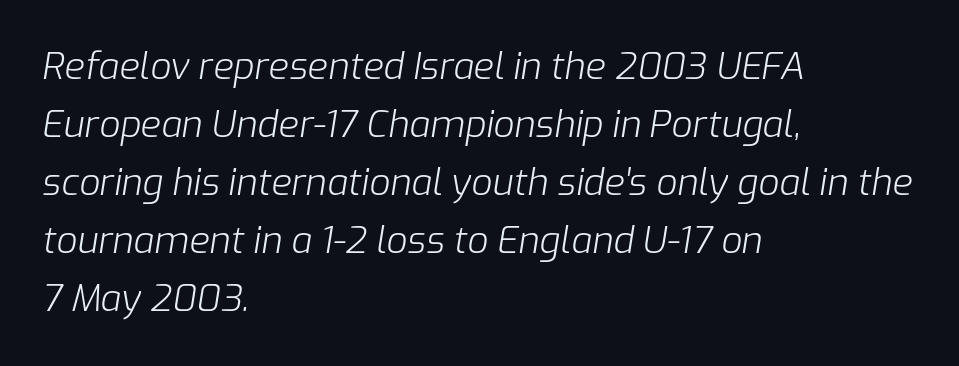
{"italic": "yes", "lean": "right", "slant_degrees": 9, "bold": "no", "weight": "light", "width": "normal", "stroke_contrast": "low", "x_height": "medium", "monospaced": "no", "underline": "no", "align": "left", "line_spacing": "normal", "line_spacing_ratio": 1.57, "letter_spacing": "normal", "letter_spacing_em": 0.0, "glyph_px": 37}
